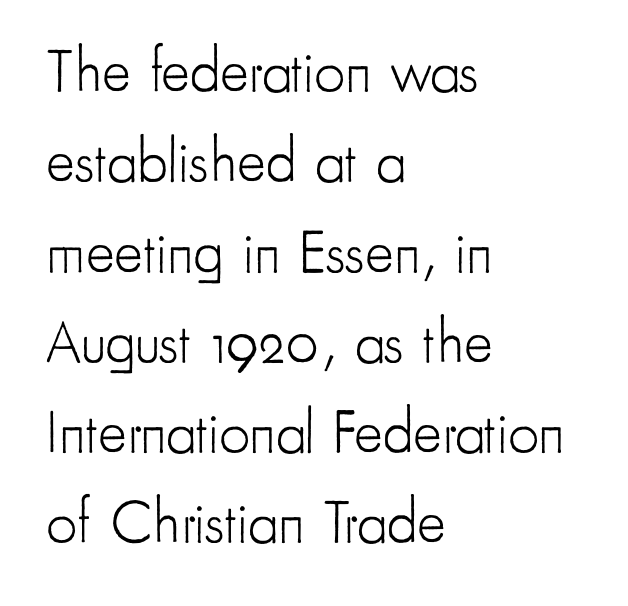
The letters sit at their default tracking, neither squeezed nor spread. The letters look calm and open, with moderate or lighter stems. A normal amount of white space separates one row of letters from the next. Tall strokes in this sample are plumb rather than angled.
